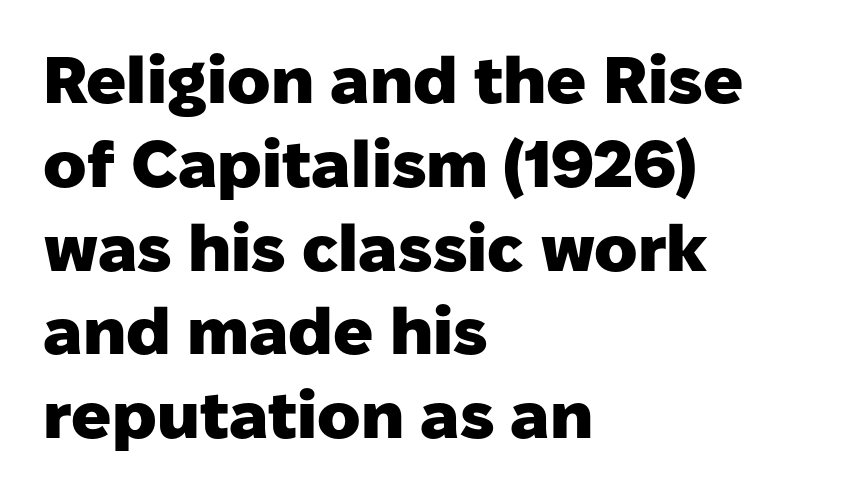
Q: Is the text bold? A: Yes.
Q: Is the text italic (slanted)? A: No, it is upright.
Q: Is the typeface a serif or a sans-serif typeface? A: Sans-serif.
Q: Is the text underlined? A: No.
Q: How is the paragraph aligned? A: Left-aligned.
Q: Is the spacing between letters normal or unusually wide? A: Normal.
Q: Is the spacing between lines tight, normal or loose? A: Normal.
Q: Width (condensed, normal, or wide)? A: Normal.
Q: Stroke contrast? A: Low.
Q: x-height? A: Medium.
Q: Monospaced? A: No.
